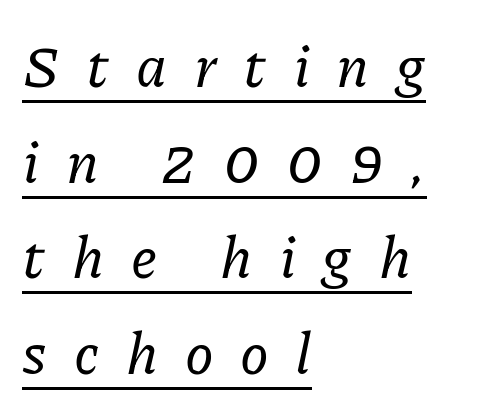
Q: Is the text italic (slanted)? A: Yes, it leans right by about 11 degrees.
Q: Is the typeface a serif or a sans-serif typeface? A: Serif.
Q: Is the text underlined? A: Yes.
Q: How is the paragraph aligned? A: Left-aligned.
Q: Is the spacing between letters normal or unusually wide? A: Unusually wide.
Q: Is the spacing between lines tight, normal or loose? A: Normal.
Q: Width (condensed, normal, or wide)? A: Normal.
Q: Stroke contrast? A: Low.
Q: x-height? A: Medium.
Q: Monospaced? A: No.
